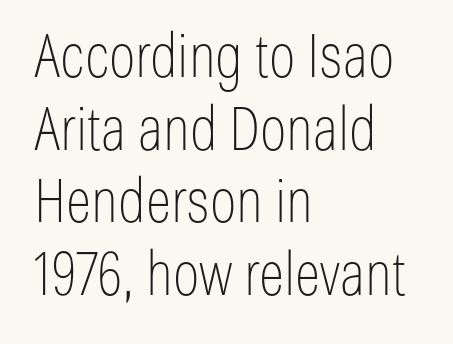
The image shows 60 px thin, condensed sans-serif type, upright; set left-aligned, line spacing 1.21x, normal letter spacing, not underlined; low stroke contrast and a medium x-height.
